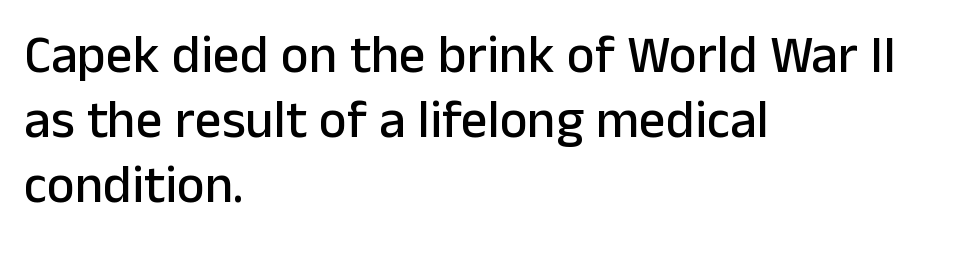
The image shows 53 px sans-serif type, upright; set left-aligned, line spacing 1.23x, normal letter spacing, not underlined; low stroke contrast and a medium x-height.
